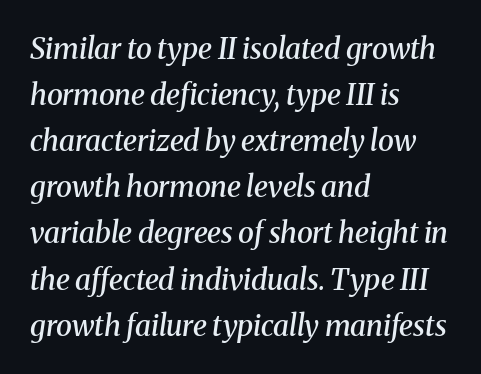
Q: Is the text bold? A: Semi-bold.
Q: Is the text italic (slanted)? A: Yes, it leans right by about 8 degrees.
Q: Is the typeface a serif or a sans-serif typeface? A: Serif.
Q: Is the text underlined? A: No.
Q: How is the paragraph aligned? A: Left-aligned.
Q: Is the spacing between letters normal or unusually wide? A: Normal.
Q: Is the spacing between lines tight, normal or loose? A: Normal.
Q: Width (condensed, normal, or wide)? A: Normal.
Q: Stroke contrast? A: Medium.
Q: x-height? A: Medium.
Q: Monospaced? A: No.
